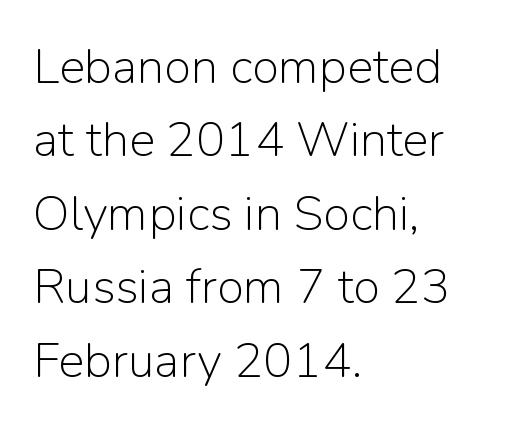
{"serif": "no", "italic": "no", "bold": "no", "weight": "light", "width": "normal", "stroke_contrast": "low", "x_height": "medium", "monospaced": "no", "underline": "no", "align": "left", "line_spacing": "normal", "line_spacing_ratio": 1.5, "letter_spacing": "normal", "letter_spacing_em": 0.0, "glyph_px": 49}
